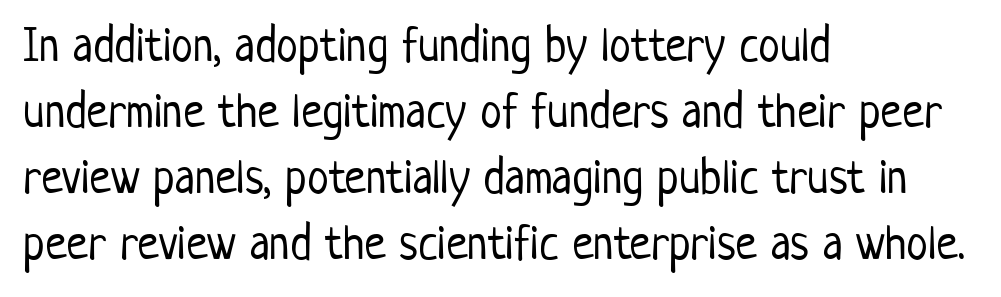
{"serif": "no", "italic": "no", "bold": "no", "weight": "light", "width": "condensed", "stroke_contrast": "low", "x_height": "medium", "monospaced": "no", "underline": "no", "align": "left", "line_spacing": "normal", "line_spacing_ratio": 1.35, "letter_spacing": "normal", "letter_spacing_em": 0.0, "glyph_px": 49}
